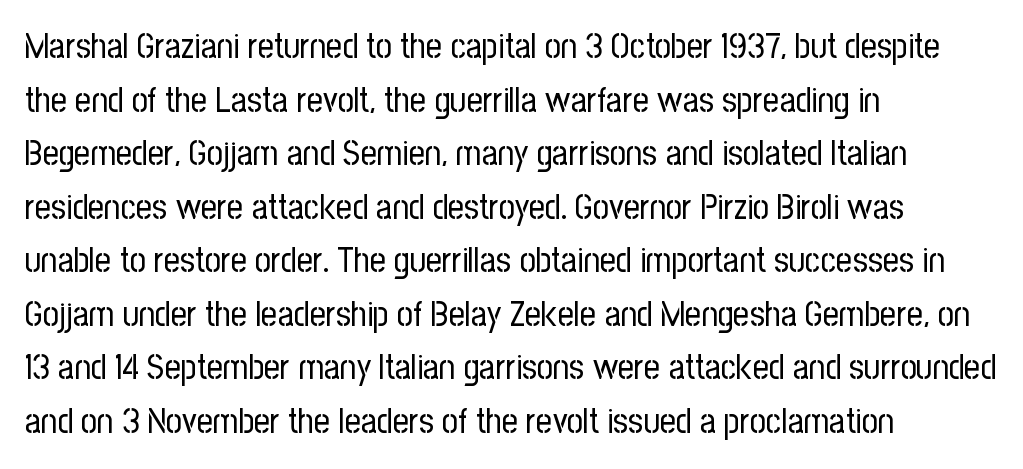
The image shows 35 px regular-weight, condensed sans-serif type, upright; set left-aligned, normal line spacing (1.53x), normal letter spacing, not underlined; low stroke contrast and a medium x-height.
